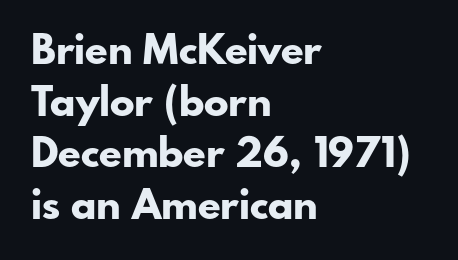
Q: Is the text bold? A: Yes.
Q: Is the text italic (slanted)? A: No, it is upright.
Q: Is the typeface a serif or a sans-serif typeface? A: Sans-serif.
Q: Is the text underlined? A: No.
Q: How is the paragraph aligned? A: Left-aligned.
Q: Is the spacing between letters normal or unusually wide? A: Normal.
Q: Is the spacing between lines tight, normal or loose? A: Normal.
Q: Width (condensed, normal, or wide)? A: Normal.
Q: Stroke contrast? A: Low.
Q: x-height? A: Small.
Q: Monospaced? A: No.
